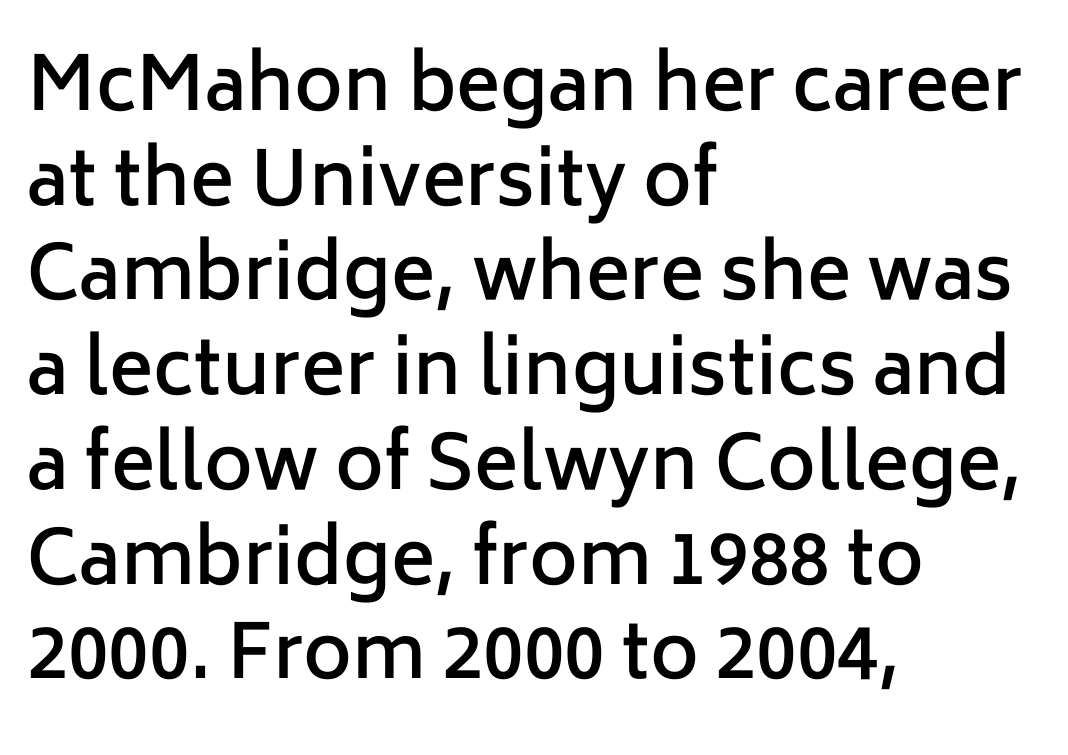
Q: Is the text bold? A: Semi-bold.
Q: Is the text italic (slanted)? A: No, it is upright.
Q: Is the typeface a serif or a sans-serif typeface? A: Sans-serif.
Q: Is the text underlined? A: No.
Q: How is the paragraph aligned? A: Left-aligned.
Q: Is the spacing between letters normal or unusually wide? A: Normal.
Q: Is the spacing between lines tight, normal or loose? A: Normal.
Q: Width (condensed, normal, or wide)? A: Normal.
Q: Stroke contrast? A: Low.
Q: x-height? A: Medium.
Q: Monospaced? A: No.
